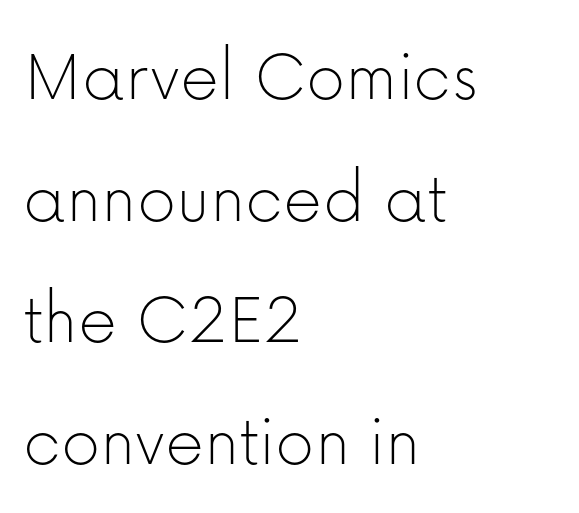
The image shows 76 px thin sans-serif type, upright; set left-aligned, normal line spacing (1.6x), normal letter spacing, not underlined; low stroke contrast and a medium x-height.
